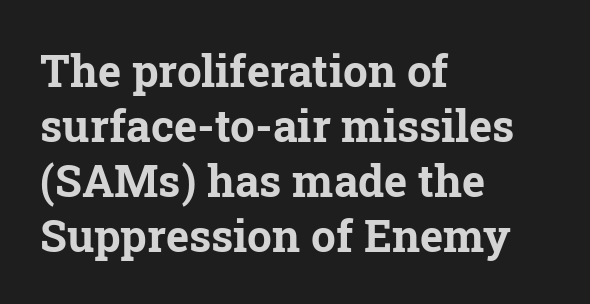
Q: Is the text bold? A: Yes.
Q: Is the text italic (slanted)? A: No, it is upright.
Q: Is the typeface a serif or a sans-serif typeface? A: Serif.
Q: Is the text underlined? A: No.
Q: How is the paragraph aligned? A: Left-aligned.
Q: Is the spacing between letters normal or unusually wide? A: Normal.
Q: Is the spacing between lines tight, normal or loose? A: Normal.
Q: Width (condensed, normal, or wide)? A: Normal.
Q: Stroke contrast? A: Low.
Q: x-height? A: Medium.
Q: Monospaced? A: No.
